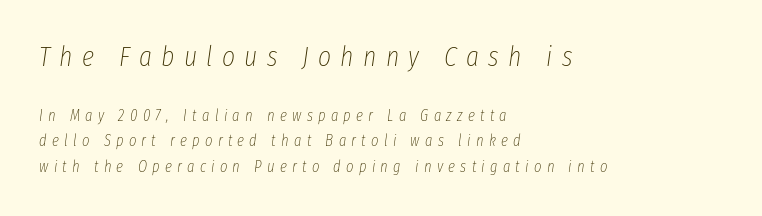
Notice how the passage keeps a crisp vertical edge on the left only. Students, observe: this is what conventionally led text looks like. The face looks like a standard text weight, possibly lighter. There is plenty of visible air inserted between adjacent glyphs. Typesetter's note — upper block bumped up in size, lower block left smaller. Tall strokes in this sample are angled rather than plumb.
